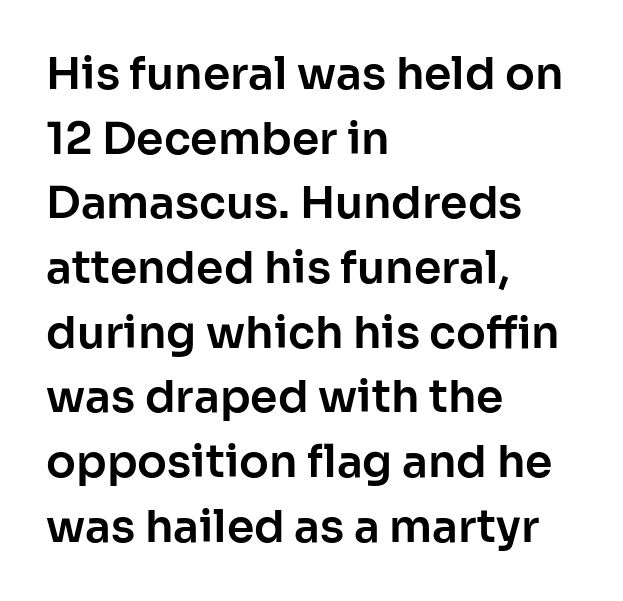
The image shows 44 px sans-serif type, upright; set left-aligned, normal line spacing (1.47x), normal letter spacing, not underlined; low stroke contrast and a medium x-height.
